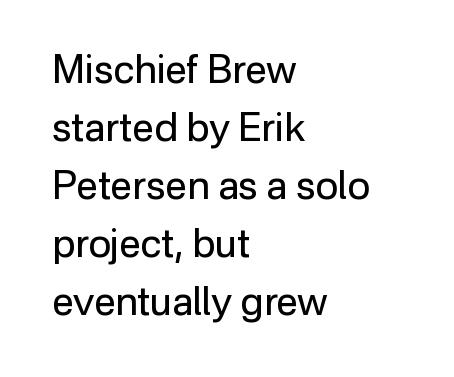
No feet cap the strokes, marking this as sans-serif type. Stroke mass is kept to a normal reading level or below. Vertically, the passage feels balanced, rows spaced as you'd expect. Students, note that the glyphs here touch the page at normal intervals. Looks like regular typesetting: each glyph gets only the width it needs. This rendering features lettering with no underline.
